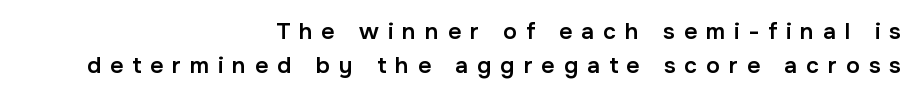
Q: Is the text bold? A: Semi-bold.
Q: Is the text italic (slanted)? A: No, it is upright.
Q: Is the text underlined? A: No.
Q: How is the paragraph aligned? A: Right-aligned.
Q: Is the spacing between letters normal or unusually wide? A: Unusually wide.
Q: Is the spacing between lines tight, normal or loose? A: Normal.
